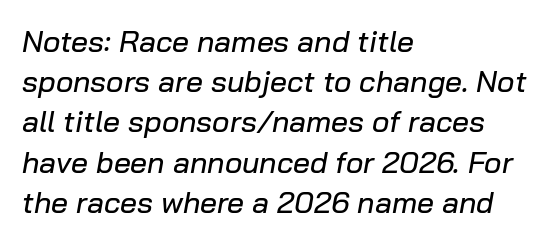
The zone under the glyphs is completely vacant. Style check: oblique. Nobody touched the tracking dial on this one. Leftover space on each line is placed entirely after the last word.
